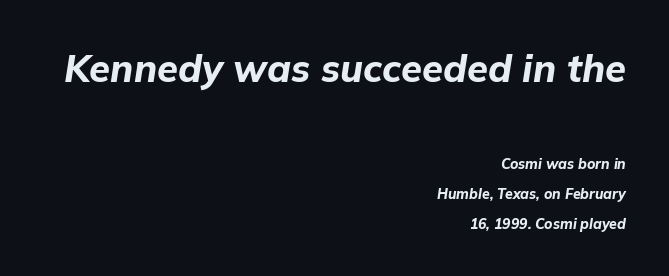
{"italic": "yes", "lean": "right", "slant_degrees": 9, "bold": "yes", "weight": "bold", "width": "normal", "stroke_contrast": "low", "x_height": "medium", "monospaced": "no", "underline": "no", "align": "right", "line_spacing": "loose", "line_spacing_ratio": 2.13, "letter_spacing": "normal", "letter_spacing_em": 0.0, "larger_block": "first", "size_ratio": 2.71, "glyph_px": 38}
